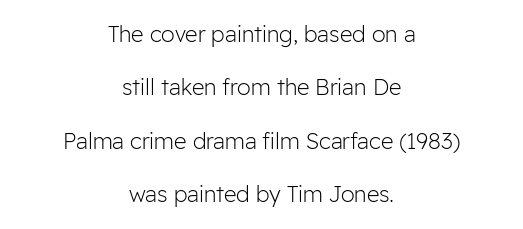
Q: Is the text bold? A: No.
Q: Is the text italic (slanted)? A: No, it is upright.
Q: Is the text underlined? A: No.
Q: How is the paragraph aligned? A: Centered.
Q: Is the spacing between letters normal or unusually wide? A: Normal.
Q: Is the spacing between lines tight, normal or loose? A: Loose.
